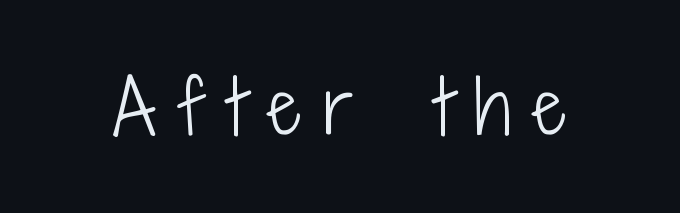
The image shows 72 px light, condensed sans-serif type, upright; set unusually wide letter spacing (+0.32 em), not underlined; low stroke contrast and a medium x-height.
